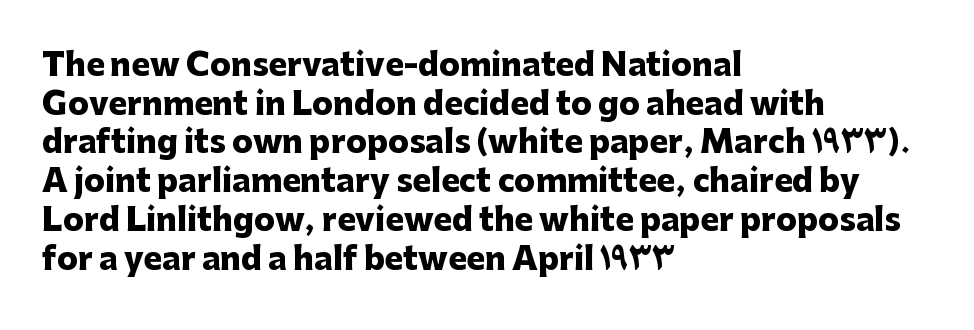
Anything drawn beneath the words? Only blank space. All the whitespace from short lines collects on the right. A typesetter would mark this as roman, not italic. The letters sit at their default tracking, neither squeezed nor spread.
